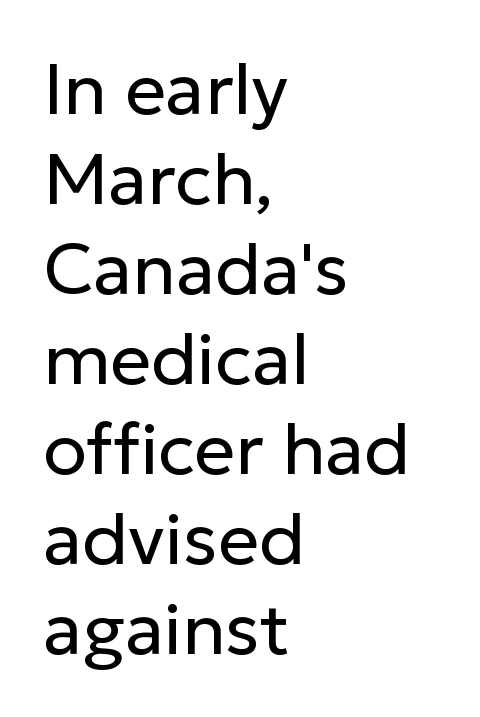
The image shows 72 px regular-weight sans-serif type, upright; set left-aligned, normal line spacing (1.25x), normal letter spacing, not underlined; low stroke contrast and a medium x-height.
